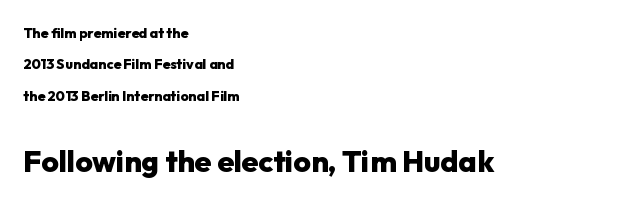
Layout note: lines flush left. Regarding leading, the lines here are spaced well apart. These lines are composed in type without serifs. Caption: bold face, heavy strokes. The type is set solid horizontally, with unmodified tracking.
